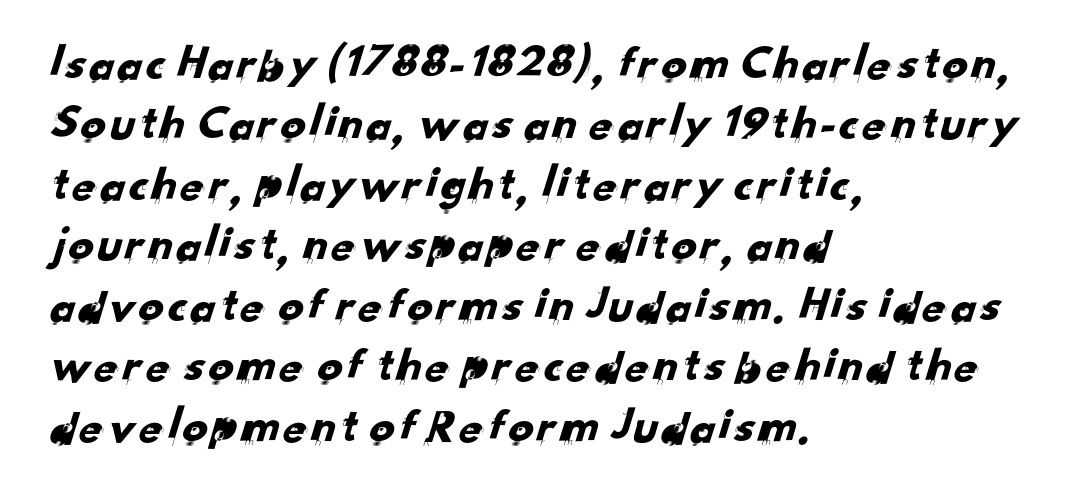
{"serif": "no", "width": "normal", "stroke_contrast": "low", "x_height": "small", "monospaced": "no", "underline": "no", "align": "left", "line_spacing_ratio": 1.21, "letter_spacing": "normal", "letter_spacing_em": 0.0, "glyph_px": 50}
